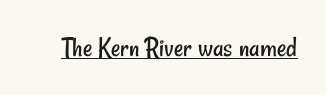
Q: Is the text bold? A: No.
Q: Is the typeface a serif or a sans-serif typeface? A: Sans-serif.
Q: Is the text underlined? A: Yes.
Q: Is the spacing between letters normal or unusually wide? A: Normal.
Q: Width (condensed, normal, or wide)? A: Condensed.
Q: Stroke contrast? A: Low.
Q: x-height? A: Small.
Q: Monospaced? A: No.
